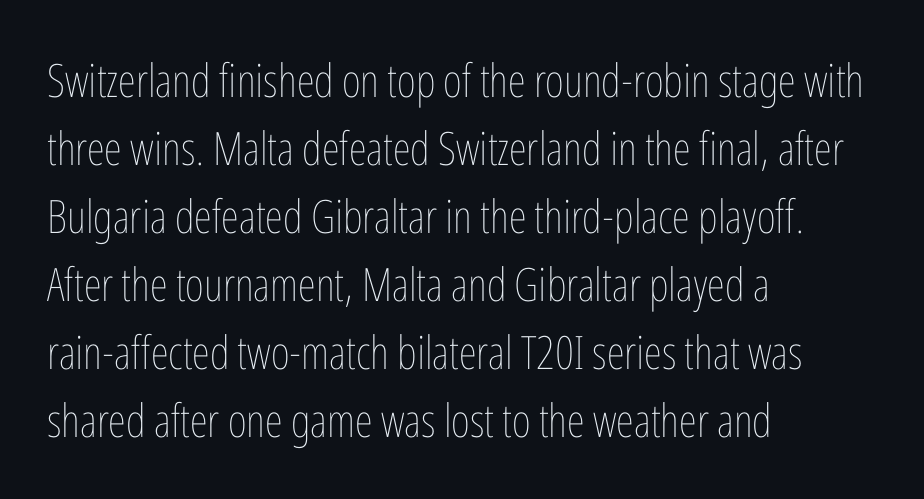
The image shows 46 px thin, condensed type, upright; set left-aligned, normal line spacing (1.48x), normal letter spacing, not underlined; low stroke contrast and a medium x-height.
